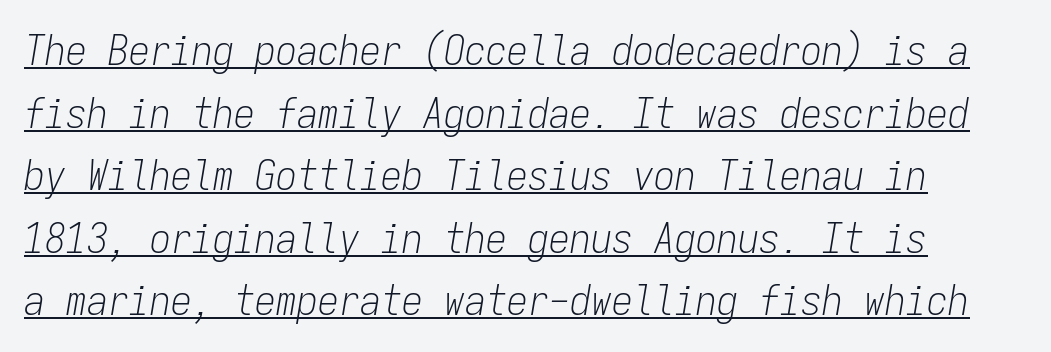
Letters have the restrained weight of plain body copy at most. The lettering is marked with a stroke running underneath it. Characters follow at the spacing the type designer built in. Rows of type keep a routine distance in the vertical direction. Is this a fixed-width face? Yes — each glyph sits in an identical cell.
